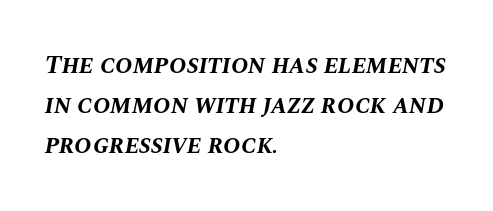
Q: Is the text bold? A: Yes.
Q: Is the text italic (slanted)? A: Yes, it leans right by about 10 degrees.
Q: Is the text underlined? A: No.
Q: How is the paragraph aligned? A: Left-aligned.
Q: Is the spacing between letters normal or unusually wide? A: Normal.
Q: Is the spacing between lines tight, normal or loose? A: Normal.
